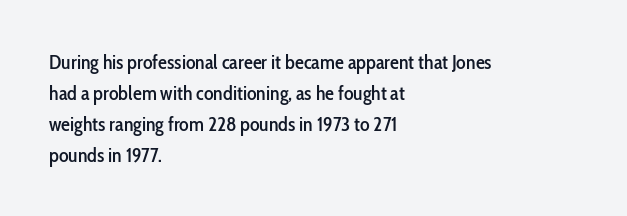
Q: Is the text italic (slanted)? A: No, it is upright.
Q: Is the text underlined? A: No.
Q: How is the paragraph aligned? A: Left-aligned.
Q: Is the spacing between letters normal or unusually wide? A: Normal.
Q: Is the spacing between lines tight, normal or loose? A: Normal.
